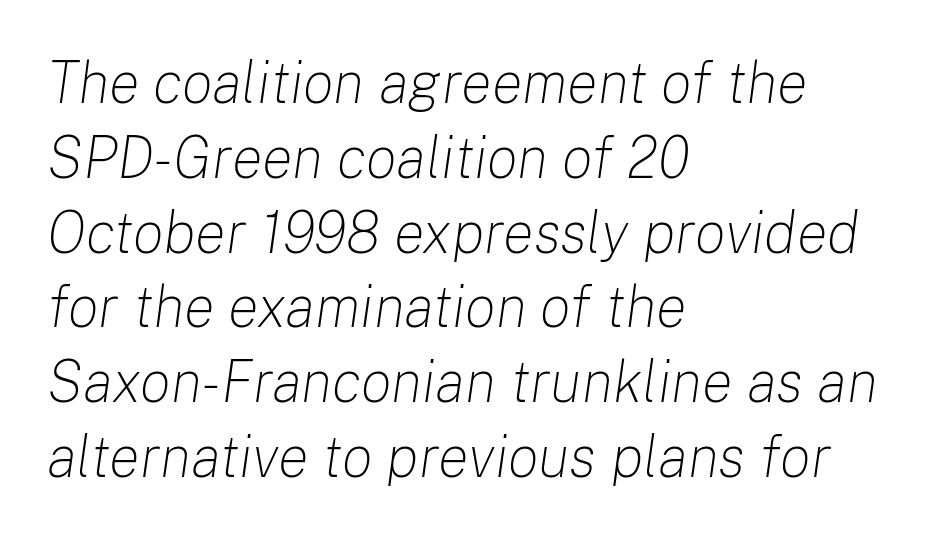
Slanted lettering throughout. Looks like regular typesetting: each glyph gets only the width it needs. The letters sit at their default tracking, neither squeezed nor spread. The ragged edge is on the right, which tells us the setting is flush left. Lines of text with bare space underneath.
